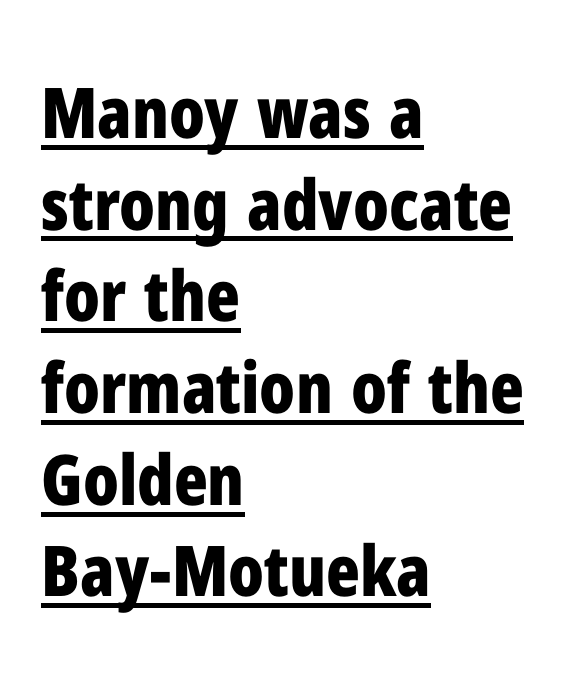
{"serif": "no", "italic": "no", "bold": "yes", "weight": "bold", "width": "condensed", "stroke_contrast": "low", "x_height": "medium", "monospaced": "no", "underline": "yes", "align": "left", "line_spacing": "normal", "line_spacing_ratio": 1.31, "letter_spacing": "normal", "letter_spacing_em": 0.0, "glyph_px": 70}
